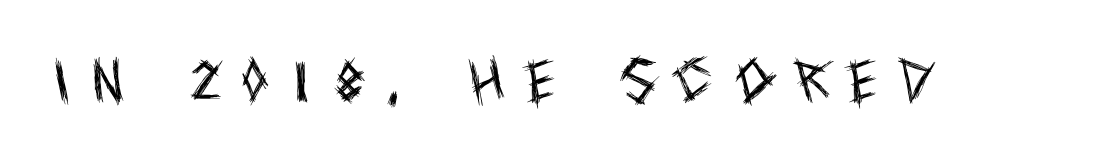
{"serif": "no", "italic": "no", "bold": "no", "weight": "regular", "width": "condensed", "x_height": "large", "monospaced": "no", "underline": "no", "letter_spacing": "wide", "letter_spacing_em": 0.47, "glyph_px": 48}
